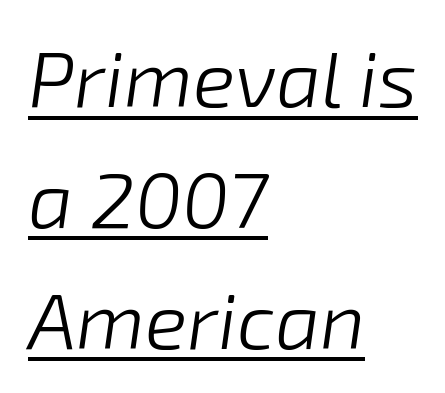
Q: Is the text bold? A: No.
Q: Is the text italic (slanted)? A: Yes, it leans right by about 8 degrees.
Q: Is the text underlined? A: Yes.
Q: How is the paragraph aligned? A: Left-aligned.
Q: Is the spacing between letters normal or unusually wide? A: Normal.
Q: Is the spacing between lines tight, normal or loose? A: Normal.
Q: Width (condensed, normal, or wide)? A: Normal.
Q: Stroke contrast? A: Low.
Q: x-height? A: Medium.
Q: Monospaced? A: No.
